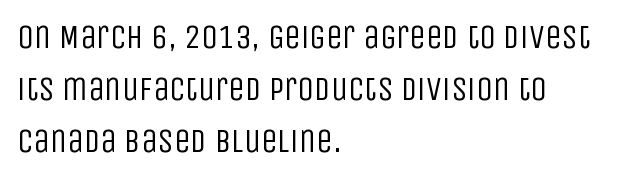
The image shows 33 px regular-weight, condensed sans-serif type, upright; set left-aligned, normal line spacing (1.57x), normal letter spacing, not underlined; low stroke contrast and a large x-height.
